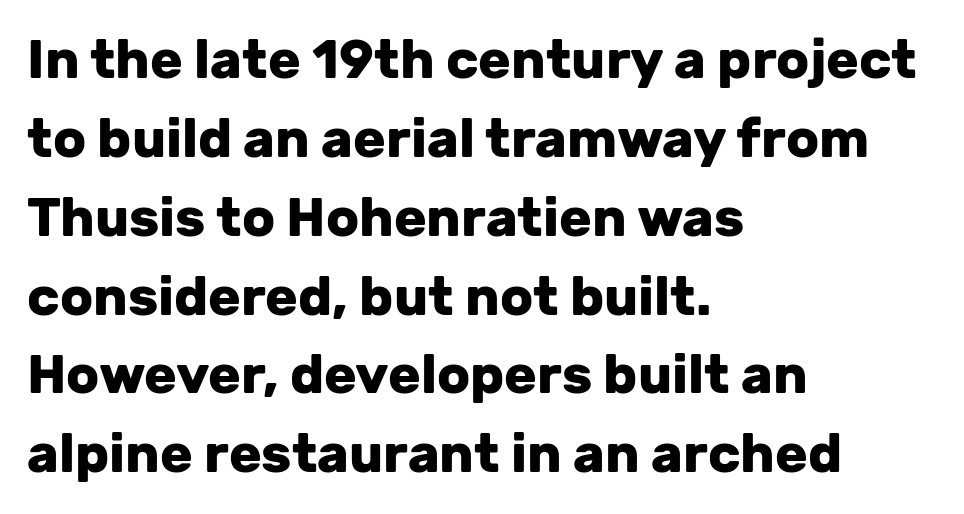
Q: Is the text bold? A: Yes.
Q: Is the text italic (slanted)? A: No, it is upright.
Q: Is the typeface a serif or a sans-serif typeface? A: Sans-serif.
Q: Is the text underlined? A: No.
Q: How is the paragraph aligned? A: Left-aligned.
Q: Is the spacing between letters normal or unusually wide? A: Normal.
Q: Is the spacing between lines tight, normal or loose? A: Normal.
Q: Width (condensed, normal, or wide)? A: Normal.
Q: Stroke contrast? A: Low.
Q: x-height? A: Medium.
Q: Monospaced? A: No.
